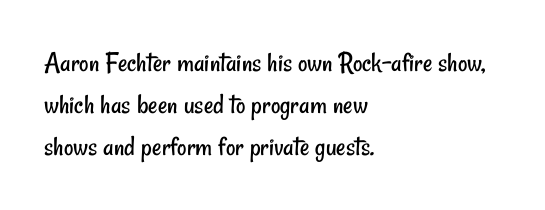
{"serif": "no", "bold": "no", "weight": "regular", "width": "condensed", "stroke_contrast": "low", "x_height": "small", "monospaced": "no", "underline": "no", "align": "left", "line_spacing": "normal", "line_spacing_ratio": 1.45, "letter_spacing": "normal", "letter_spacing_em": 0.0, "glyph_px": 29}
